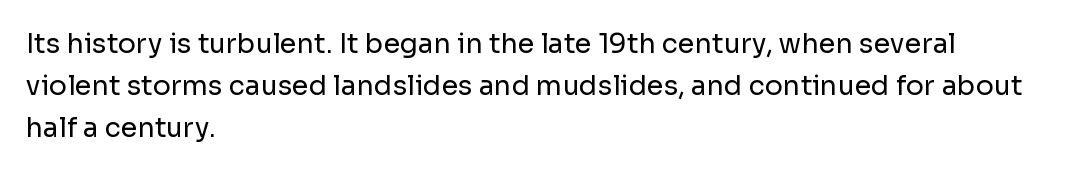
Q: Is the text bold? A: No.
Q: Is the text italic (slanted)? A: No, it is upright.
Q: Is the text underlined? A: No.
Q: How is the paragraph aligned? A: Left-aligned.
Q: Is the spacing between letters normal or unusually wide? A: Normal.
Q: Is the spacing between lines tight, normal or loose? A: Normal.
